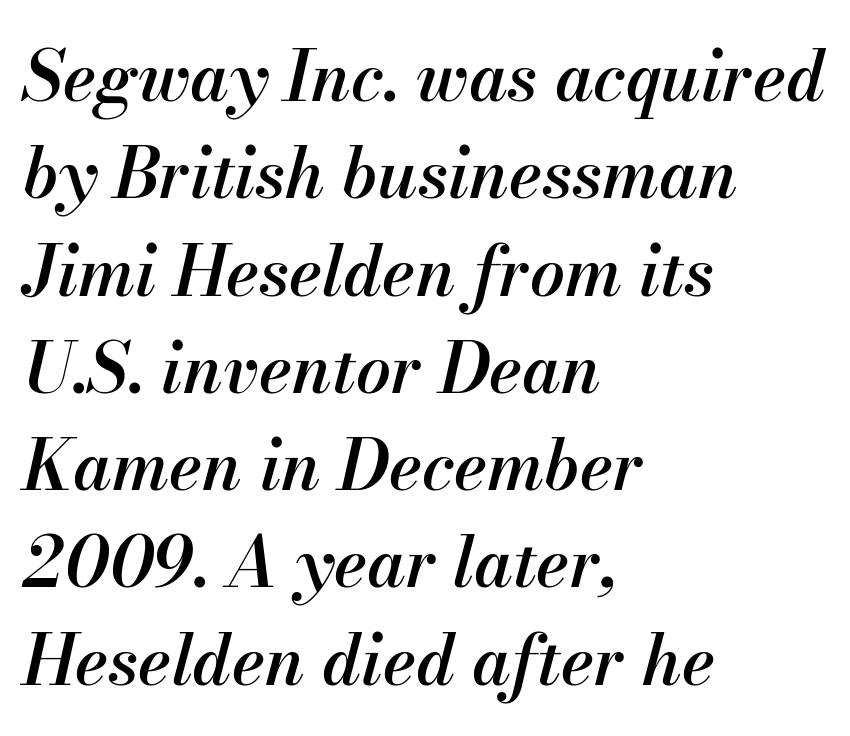
Glyph-to-glyph distance matches everyday printed text. No word sits above an underline. A semibold gives these letters moderate extra thickness, short of bold. Does the copy run flush right? No — it runs flush left. Here the designer chose a conventional face with non-uniform glyph widths.
